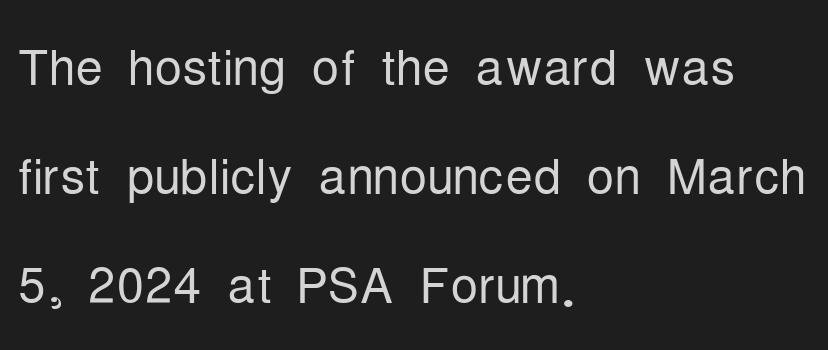
The image shows 69 px light, condensed sans-serif type, upright; set left-aligned, normal line spacing (1.58x), normal letter spacing, not underlined; low stroke contrast and a medium x-height.
